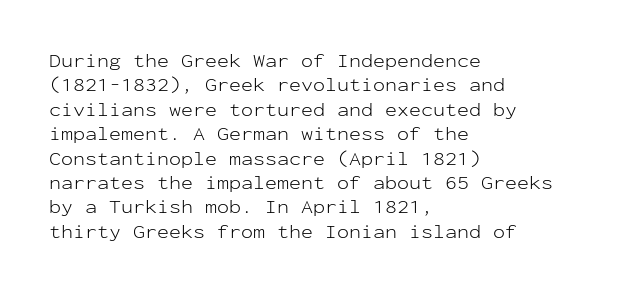
The image shows 20 px text type, upright; set left-aligned, line spacing 1.22x, normal letter spacing, not underlined.
